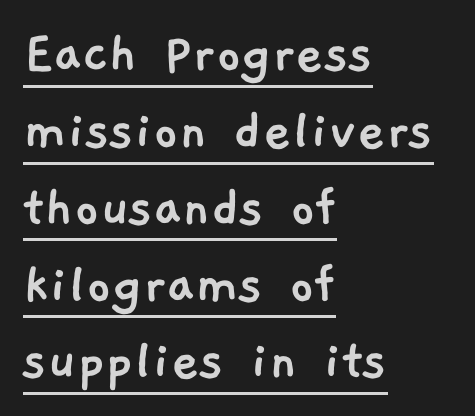
{"serif": "no", "width": "normal", "stroke_contrast": "low", "x_height": "medium", "monospaced": "no", "underline": "yes", "align": "left", "line_spacing": "normal", "line_spacing_ratio": 1.26, "letter_spacing": "normal", "letter_spacing_em": 0.0, "glyph_px": 61}
